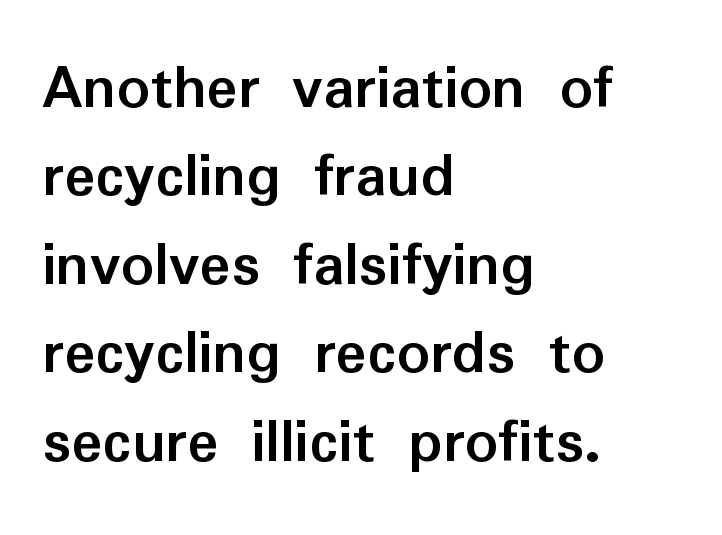
{"serif": "no", "italic": "no", "bold": "yes", "weight": "semibold", "width": "normal", "stroke_contrast": "low", "x_height": "medium", "monospaced": "no", "underline": "no", "align": "left", "line_spacing": "normal", "line_spacing_ratio": 1.36, "letter_spacing": "normal", "letter_spacing_em": 0.0, "glyph_px": 65}
